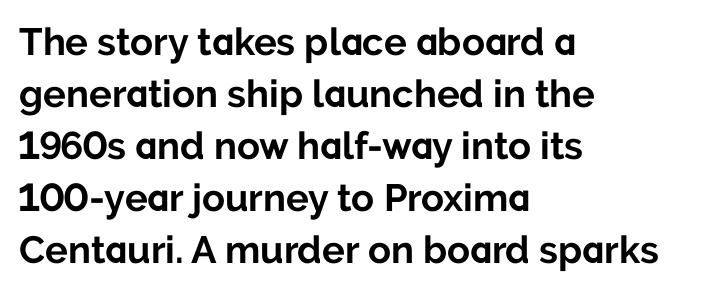
All the whitespace from short lines collects on the right. Quick note: not italic, upright. Chunky letters — that's bold for sure. Spacing verdict: proportional, widths tailored to each character. The block of text has a typical density, with ordinary space between rows. Serif or sans? Sans — the stroke terminals are bare.
